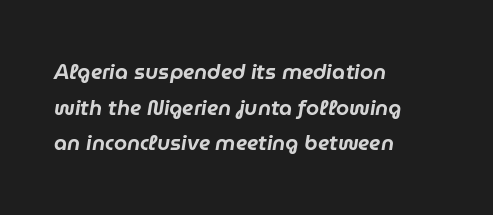
{"italic": "yes", "lean": "right", "slant_degrees": 9, "underline": "no", "align": "left", "line_spacing": "normal", "line_spacing_ratio": 1.7, "letter_spacing": "normal", "letter_spacing_em": 0.0, "glyph_px": 21}
